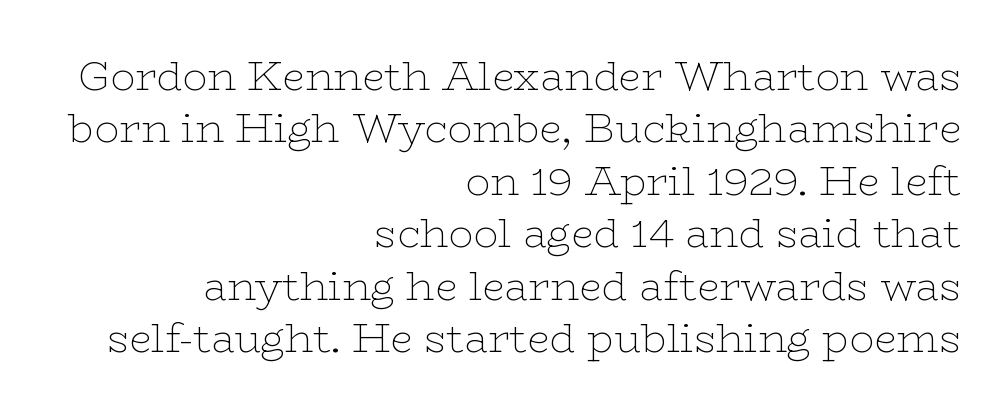
The image shows 41 px thin, wide serif type, upright; set right-aligned, normal line spacing (1.28x), normal letter spacing, not underlined; low stroke contrast and a medium x-height.
